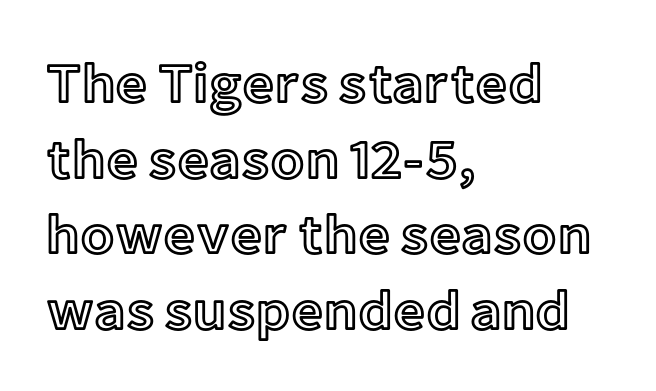
The foot of each line stays bare and open. Vertically, the passage feels balanced, rows spaced as you'd expect. Compared with typical body copy, the letter spacing here is the same. Italic: no, the glyphs are upright roman. Is the block centered? No — it sits flush against the left margin. The passage shown is typed in a proportional face where columns would drift.
